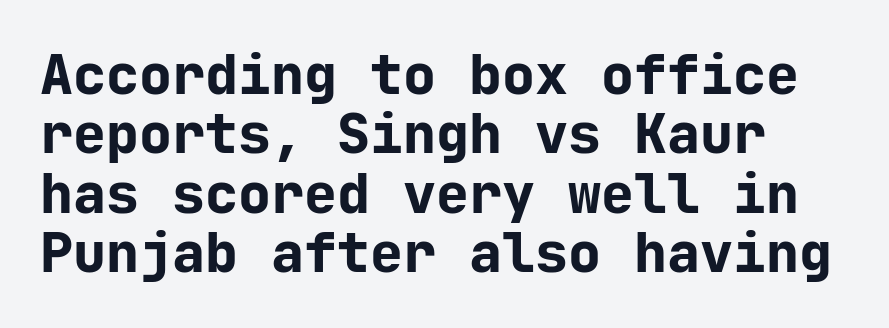
{"serif": "no", "italic": "no", "bold": "yes", "weight": "bold", "width": "normal", "stroke_contrast": "low", "x_height": "medium", "monospaced": "yes", "underline": "no", "align": "left", "line_spacing": "tight", "line_spacing_ratio": 1.08, "letter_spacing": "normal", "letter_spacing_em": 0.0, "glyph_px": 55}
